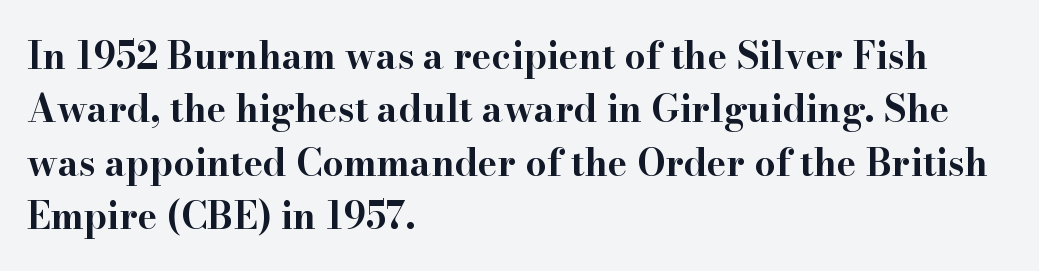
Is the letter spacing exaggerated? No — it looks like the ordinary default. I'd call this a serif setting — the letters wear small feet. Each letter keeps its own natural width here, so spacing adapts to shape. Every row of glyphs begins at an identical x-position on the left.
